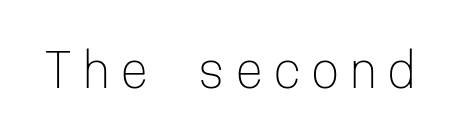
The image shows 46 px light sans-serif type, upright, monospaced; set not underlined; low stroke contrast and a medium x-height.
